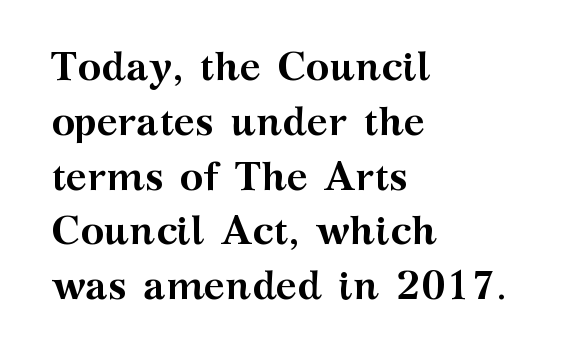
{"serif": "yes", "italic": "no", "bold": "yes", "weight": "semibold", "width": "wide", "stroke_contrast": "medium", "x_height": "medium", "monospaced": "no", "underline": "no", "align": "left", "line_spacing": "normal", "line_spacing_ratio": 1.37, "letter_spacing": "normal", "letter_spacing_em": 0.0, "glyph_px": 40}
